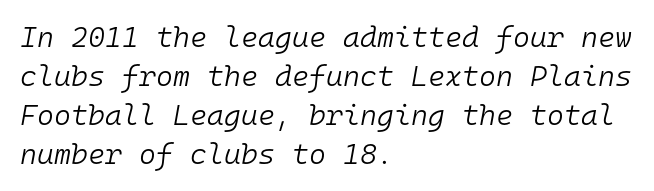
Q: Is the text bold? A: No.
Q: Is the text italic (slanted)? A: Yes, it leans right by about 10 degrees.
Q: Is the text underlined? A: No.
Q: How is the paragraph aligned? A: Left-aligned.
Q: Is the spacing between letters normal or unusually wide? A: Normal.
Q: Is the spacing between lines tight, normal or loose? A: Normal.
Q: Width (condensed, normal, or wide)? A: Normal.
Q: Stroke contrast? A: Low.
Q: x-height? A: Medium.
Q: Monospaced? A: Yes.
